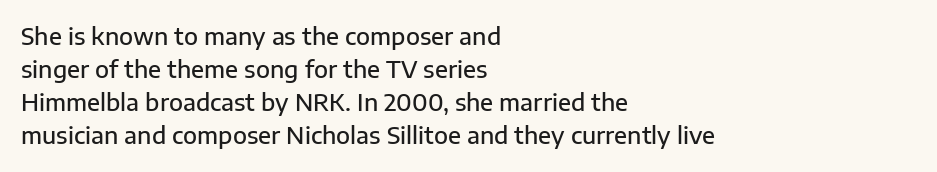
Q: Is the text bold? A: Semi-bold.
Q: Is the text italic (slanted)? A: No, it is upright.
Q: Is the text underlined? A: No.
Q: How is the paragraph aligned? A: Left-aligned.
Q: Is the spacing between letters normal or unusually wide? A: Normal.
Q: Is the spacing between lines tight, normal or loose? A: Normal.
